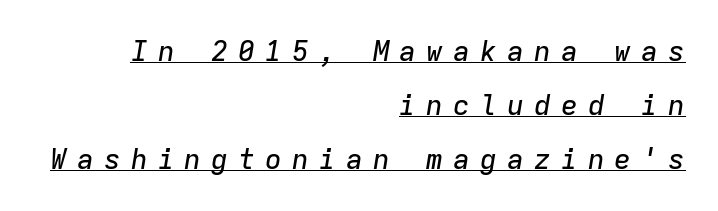
The image shows 28 px text type, italic (leaning right), monospaced; set right-aligned, loose line spacing (1.93x), unusually wide letter spacing (+0.36 em), underlined; low stroke contrast and a medium x-height.
